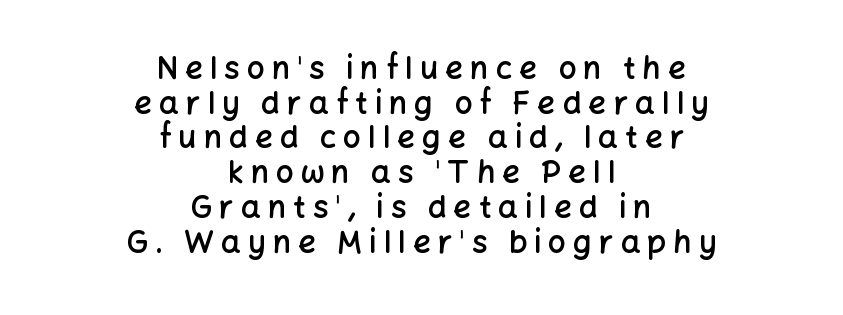
The specimen reads as upright at a glance. The gap between lines stays unmarked. Here the designer chose a conventional face with non-uniform glyph widths. Is the type bold? Partly — it's a semibold, heavier than regular but not fully bold.
